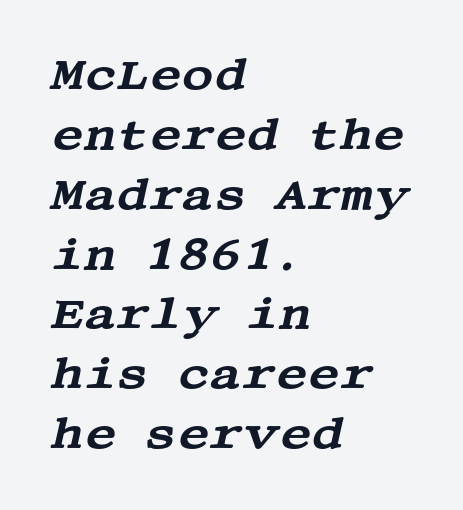
{"serif": "yes", "italic": "yes", "lean": "right", "slant_degrees": 13, "width": "wide", "stroke_contrast": "medium", "x_height": "large", "underline": "no", "align": "left", "line_spacing": "normal", "line_spacing_ratio": 1.36, "letter_spacing": "normal", "letter_spacing_em": 0.0, "glyph_px": 44}
